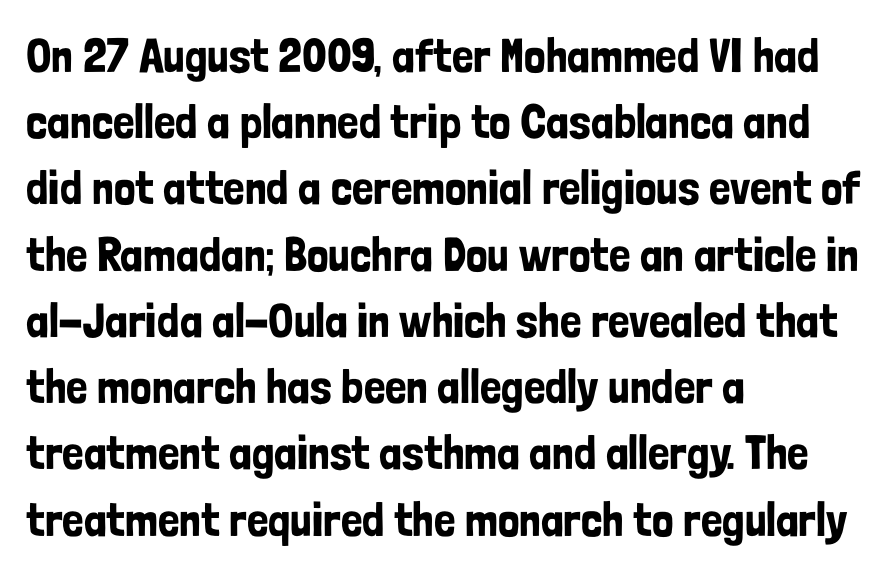
Look at the tracking — it's just the regular setting, nothing added. All the whitespace from short lines collects on the right. This sample has the flowing, uneven cadence of proportional lettering. Rendered with straight, roman letterforms. The string is rendered with underlining switched off. The face used here is a sans, in the tradition of grotesques and geometrics.
